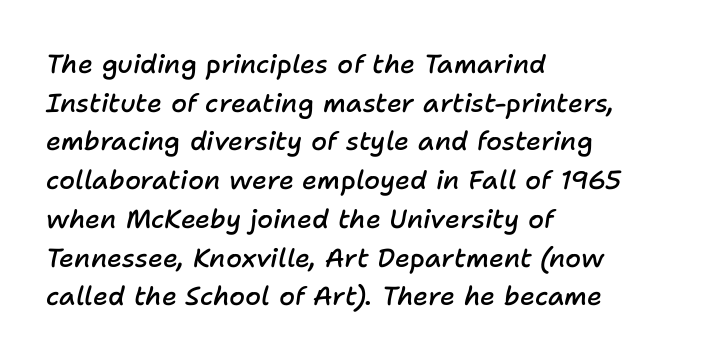
{"italic": "yes", "lean": "right", "slant_degrees": 11, "bold": "semi", "underline": "no", "align": "left", "line_spacing": "normal", "line_spacing_ratio": 1.49, "letter_spacing": "normal", "letter_spacing_em": 0.0, "glyph_px": 26}
